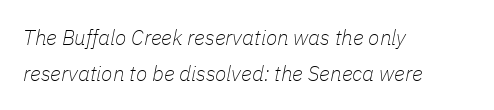
Beneath every word, the page is bare. The gaps between neighbouring characters are ordinary and unremarkable. Style check: oblique. A classic flush-left, rag-right setting is used for this passage. Stroke thickness stays within the range of a standard reading face or lighter.
